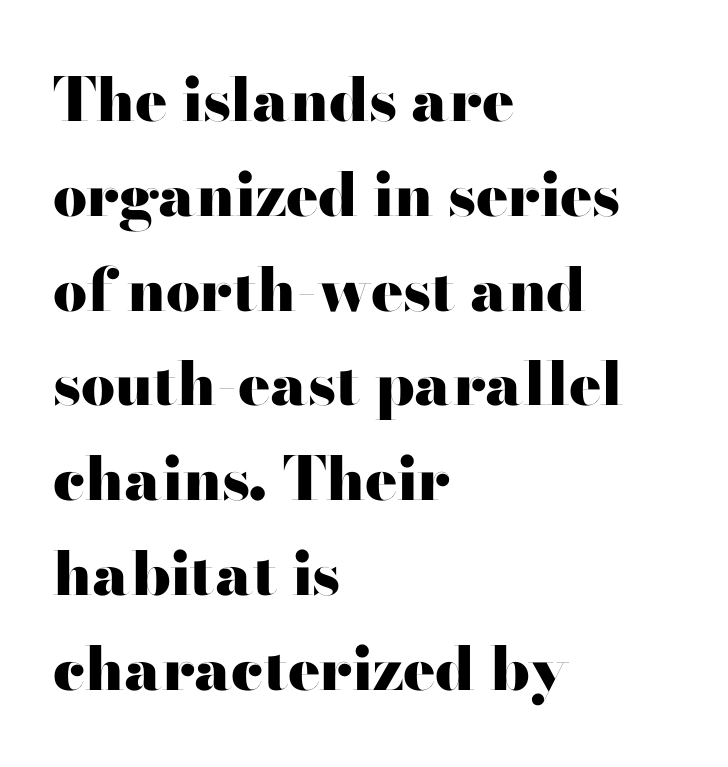
{"serif": "no", "italic": "no", "bold": "yes", "weight": "heavy", "width": "wide", "stroke_contrast": "high", "x_height": "small", "monospaced": "no", "underline": "no", "align": "left", "line_spacing": "normal", "line_spacing_ratio": 1.58, "letter_spacing": "normal", "letter_spacing_em": 0.0, "glyph_px": 60}
